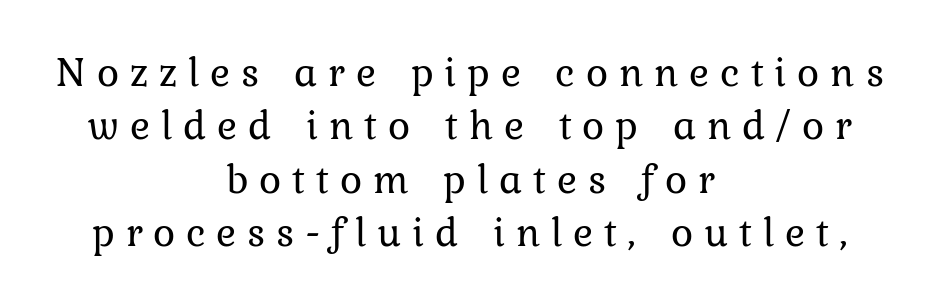
What stands out about the letter spacing? Its width — letters are far apart. Teacher's note: observe the equal gaps on both sides — that is centered alignment. Clear beneath every line of the passage. The rendering uses a moderate line-height, typical for paragraphs. Unlike italic type, these characters show no tilt at all. No heavy texture on the line: the type isn't bold.
